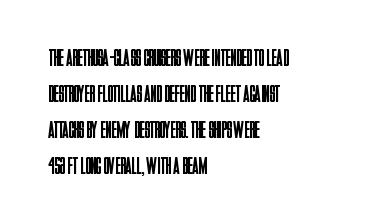
Q: Is the text bold? A: No.
Q: Is the text italic (slanted)? A: No, it is upright.
Q: Is the text underlined? A: No.
Q: How is the paragraph aligned? A: Left-aligned.
Q: Is the spacing between letters normal or unusually wide? A: Normal.
Q: Is the spacing between lines tight, normal or loose? A: Normal.
